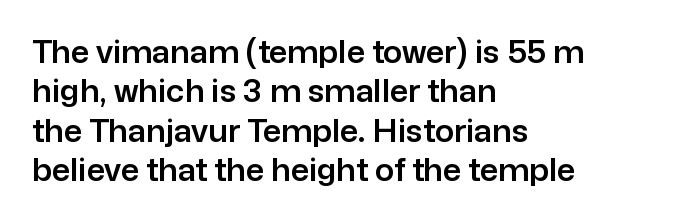
{"serif": "no", "italic": "no", "width": "normal", "stroke_contrast": "low", "x_height": "medium", "monospaced": "no", "underline": "no", "align": "left", "line_spacing_ratio": 1.23, "letter_spacing": "normal", "letter_spacing_em": 0.0, "glyph_px": 32}
